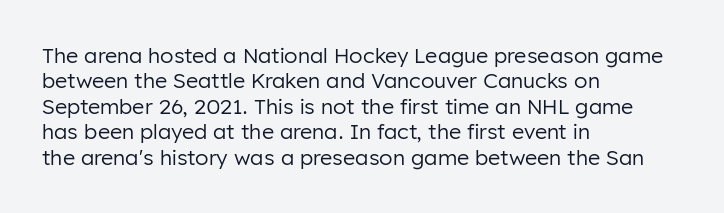
A bare baseline throughout the passage. Line beginnings align vertically; line endings do not. This sample uses plain, unmodified letter spacing. Posture: straight, roman, zero tilt. Is this a heavy cut? Hardly; it is regular or lighter.
